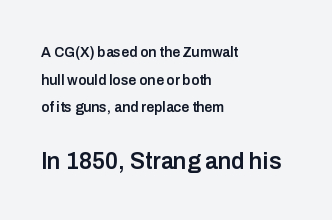
Q: Is the text bold? A: Semi-bold.
Q: Is the text italic (slanted)? A: No, it is upright.
Q: Is the text underlined? A: No.
Q: How is the paragraph aligned? A: Left-aligned.
Q: Is the spacing between letters normal or unusually wide? A: Normal.
Q: Is the spacing between lines tight, normal or loose? A: Loose.
Q: Which block of text is set in a larger size, the first (top) or the second (bottom)? A: The second (bottom) one.
